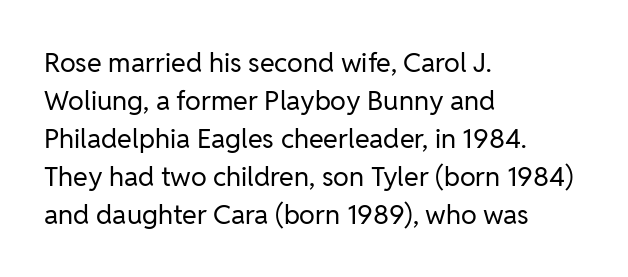
{"italic": "no", "bold": "no", "underline": "no", "align": "left", "line_spacing": "normal", "line_spacing_ratio": 1.41, "letter_spacing": "normal", "letter_spacing_em": 0.0, "glyph_px": 27}
